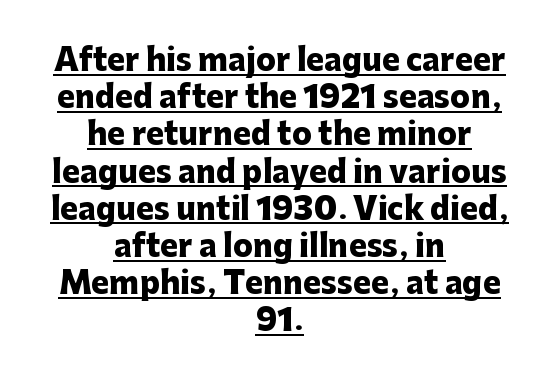
{"serif": "no", "italic": "no", "bold": "yes", "weight": "heavy", "width": "normal", "stroke_contrast": "low", "x_height": "medium", "monospaced": "no", "underline": "yes", "align": "center", "line_spacing_ratio": 1.24, "letter_spacing": "normal", "letter_spacing_em": 0.0, "glyph_px": 30}
